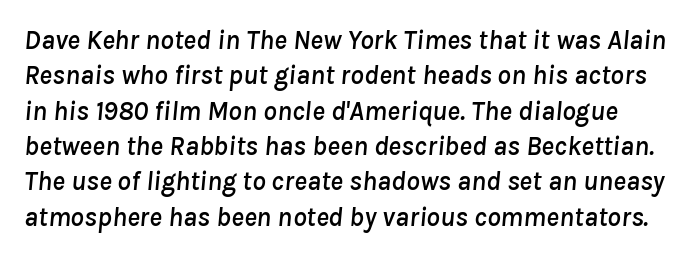
The image shows 27 px text type, italic (leaning right); set normal line spacing (1.31x), normal letter spacing, not underlined.
